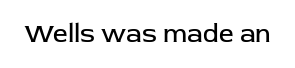
A roman cut, with each character standing at attention. Decoration check: the copy has no underline. The gaps between neighbouring characters are ordinary and unremarkable. Bold? No — there's no thickening of the strokes.
